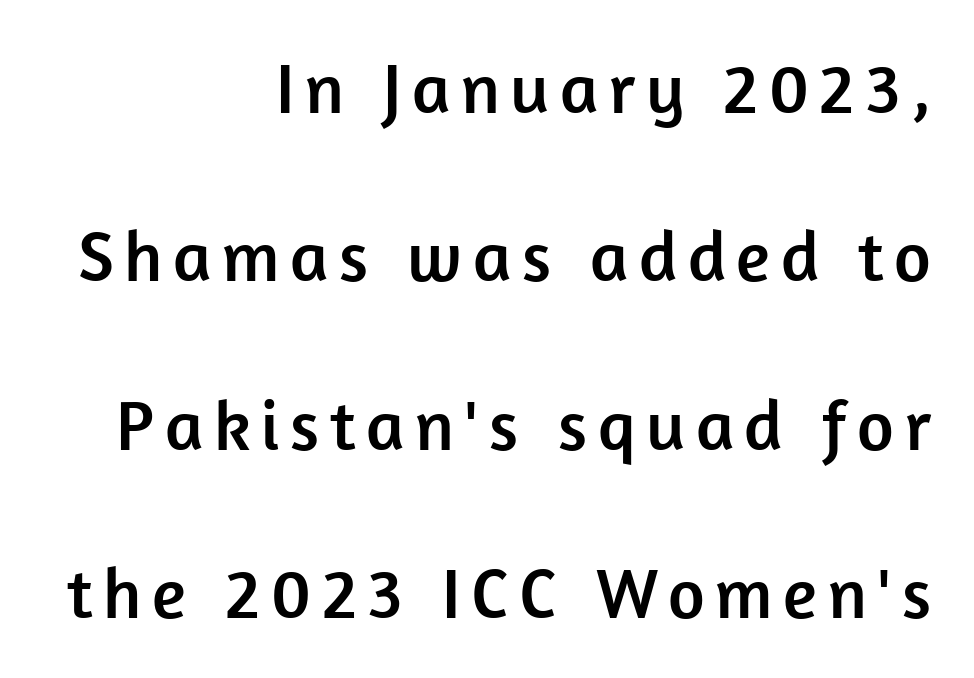
{"serif": "no", "italic": "no", "width": "normal", "stroke_contrast": "low", "x_height": "medium", "monospaced": "no", "underline": "no", "align": "right", "line_spacing": "loose", "line_spacing_ratio": 2.37, "glyph_px": 71}
